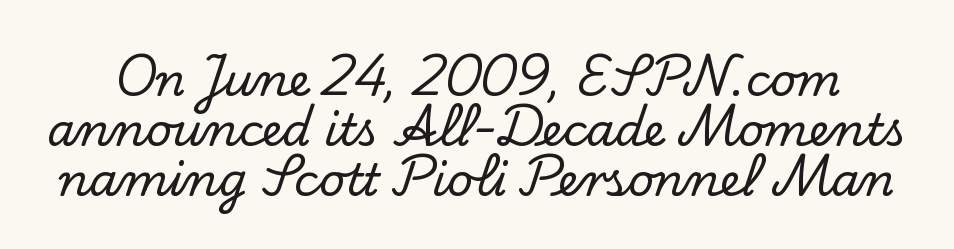
Q: Is the text italic (slanted)? A: Yes.
Q: Is the typeface a serif or a sans-serif typeface? A: Serif.
Q: Is the text underlined? A: No.
Q: Is the spacing between letters normal or unusually wide? A: Normal.
Q: Is the spacing between lines tight, normal or loose? A: Tight.
Q: Width (condensed, normal, or wide)? A: Normal.
Q: Stroke contrast? A: Low.
Q: x-height? A: Small.
Q: Monospaced? A: No.
